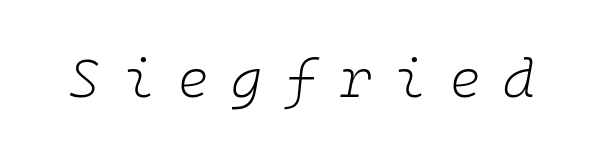
The image shows 54 px light type, italic (leaning right); set unusually wide letter spacing (+0.42 em), not underlined; low stroke contrast and a medium x-height.
